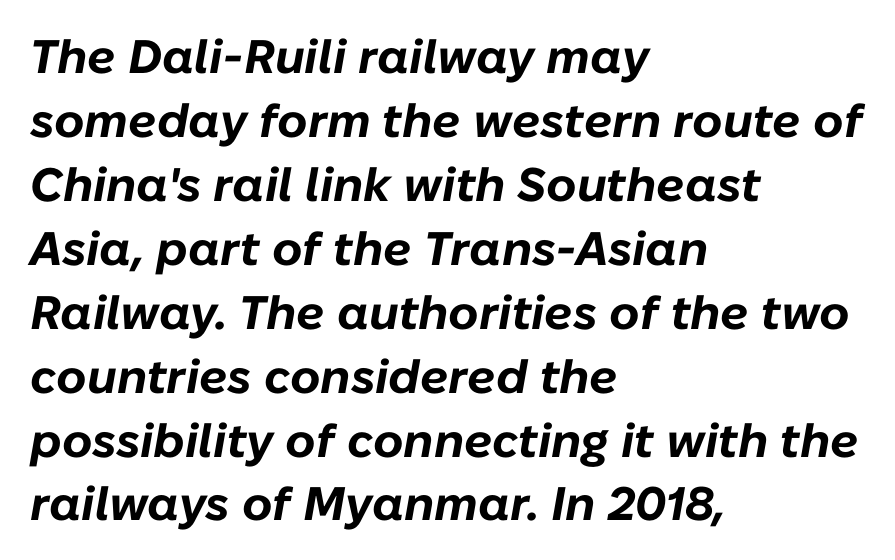
{"italic": "yes", "lean": "right", "slant_degrees": 10, "bold": "yes", "weight": "bold", "width": "normal", "stroke_contrast": "low", "x_height": "medium", "monospaced": "no", "underline": "no", "align": "left", "line_spacing": "normal", "line_spacing_ratio": 1.36, "letter_spacing": "normal", "letter_spacing_em": 0.0, "glyph_px": 47}
